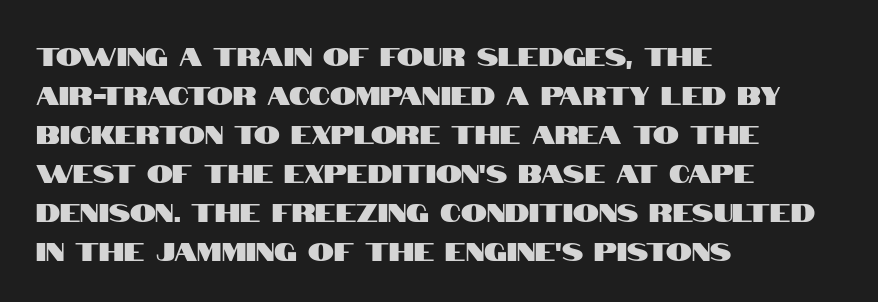
{"italic": "no", "underline": "no", "align": "left", "line_spacing": "normal", "line_spacing_ratio": 1.5, "letter_spacing": "normal", "letter_spacing_em": 0.0, "glyph_px": 26}
